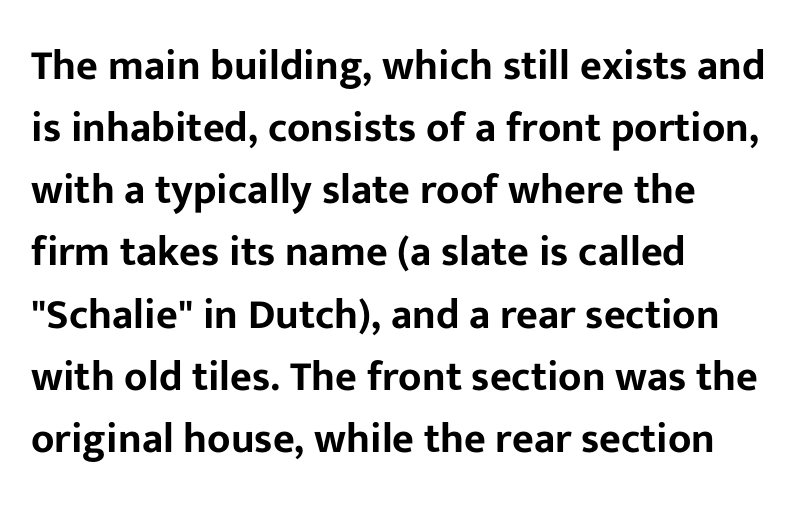
{"serif": "no", "italic": "no", "width": "normal", "stroke_contrast": "low", "x_height": "medium", "monospaced": "no", "underline": "no", "align": "left", "line_spacing": "normal", "line_spacing_ratio": 1.48, "letter_spacing": "normal", "letter_spacing_em": 0.0, "glyph_px": 42}
